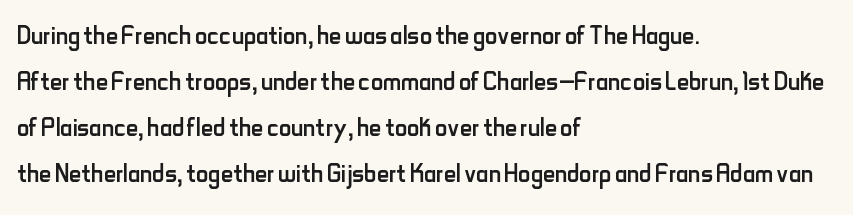
The image shows 34 px regular-weight, condensed sans-serif type, upright; set left-aligned, normal line spacing (1.35x), normal letter spacing, not underlined; low stroke contrast and a small x-height.
